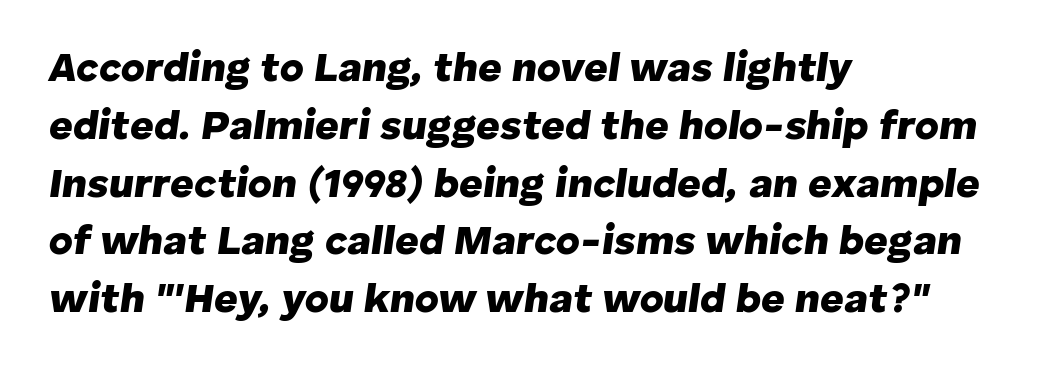
Spacing verdict: proportional, widths tailored to each character. A bare baseline throughout the passage. An italicized treatment has been applied to the whole sample. These lines stack with their left ends in a neat column.
